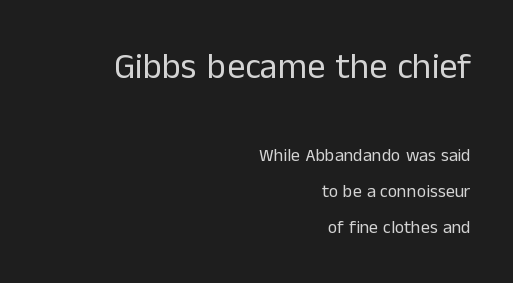
The designer went with a sans here, leaving each stem footless. Spacing between characters is what you'd get straight out of the box. A typesetter would call this proportional, since set widths differ per character. The strokes carry an ordinary text weight at most. Letters rest on an invisible, unmarked baseline.
